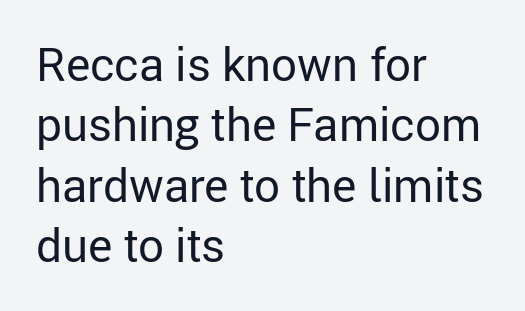
The image shows 46 px regular-weight sans-serif type, upright; set left-aligned, normal line spacing (1.31x), normal letter spacing, not underlined; low stroke contrast and a medium x-height.
